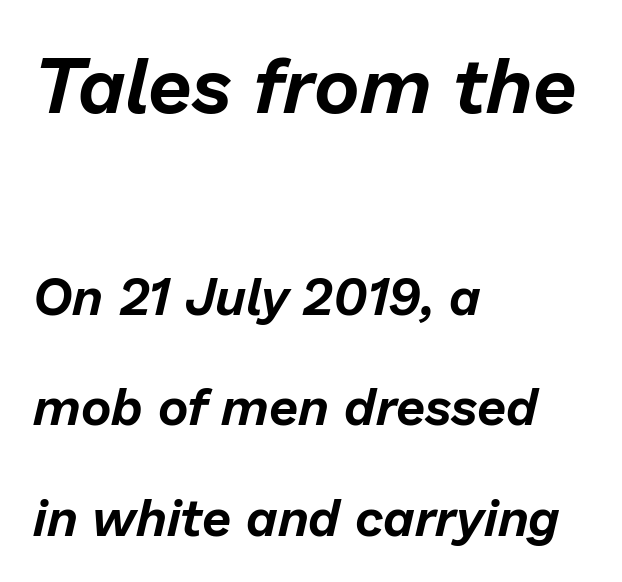
Q: Is the text italic (slanted)? A: Yes, it leans right by about 13 degrees.
Q: Is the text underlined? A: No.
Q: How is the paragraph aligned? A: Left-aligned.
Q: Is the spacing between letters normal or unusually wide? A: Normal.
Q: Is the spacing between lines tight, normal or loose? A: Loose.
Q: Which block of text is set in a larger size, the first (top) or the second (bottom)? A: The first (top) one.
Q: Width (condensed, normal, or wide)? A: Normal.
Q: Stroke contrast? A: Low.
Q: x-height? A: Medium.
Q: Monospaced? A: No.
